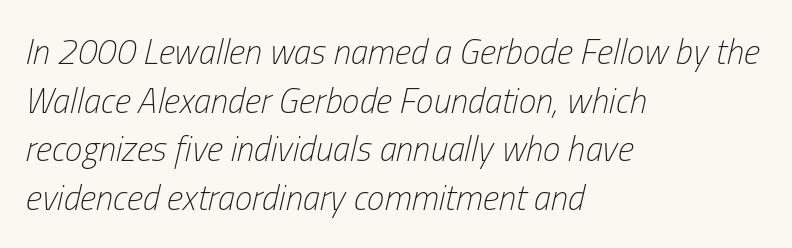
The image shows 35 px light, condensed type, italic (leaning right); set left-aligned, normal line spacing (1.39x), normal letter spacing, not underlined; low stroke contrast and a medium x-height.
